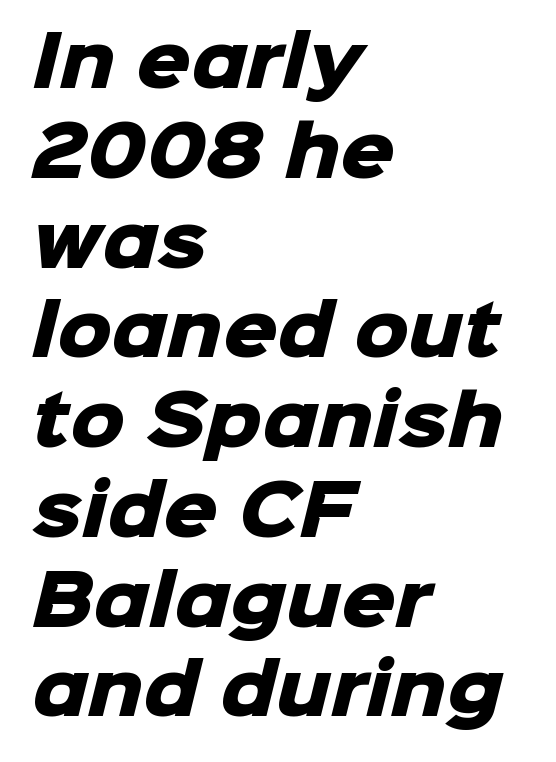
Q: Is the text bold? A: Yes.
Q: Is the typeface a serif or a sans-serif typeface? A: Sans-serif.
Q: Is the text underlined? A: No.
Q: How is the paragraph aligned? A: Left-aligned.
Q: Is the spacing between letters normal or unusually wide? A: Normal.
Q: Is the spacing between lines tight, normal or loose? A: Normal.
Q: Width (condensed, normal, or wide)? A: Normal.
Q: Stroke contrast? A: Low.
Q: x-height? A: Medium.
Q: Monospaced? A: No.
